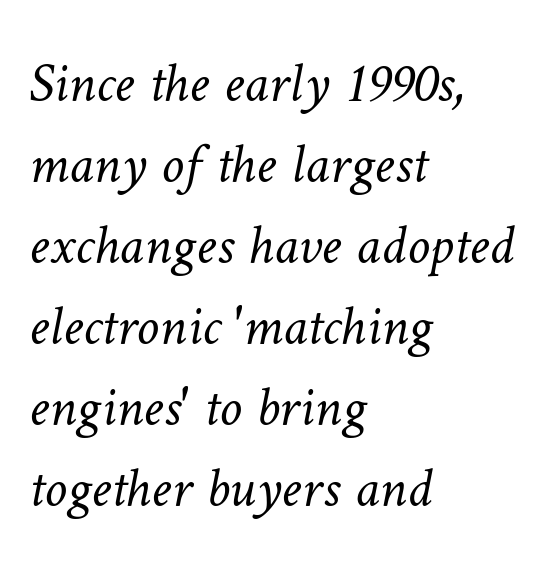
The paragraph has a hard left edge and a soft right edge. The gaps between neighbouring characters are ordinary and unremarkable. The gap between lines stays unmarked. Here the designer chose a conventional face with non-uniform glyph widths. The vertical gap from one line to the next is medium.
